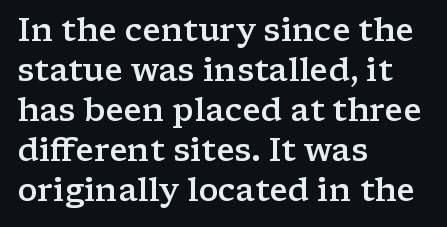
Q: Is the text bold? A: Semi-bold.
Q: Is the text italic (slanted)? A: No, it is upright.
Q: Is the typeface a serif or a sans-serif typeface? A: Serif.
Q: Is the text underlined? A: No.
Q: How is the paragraph aligned? A: Left-aligned.
Q: Is the spacing between letters normal or unusually wide? A: Normal.
Q: Is the spacing between lines tight, normal or loose? A: Normal.
Q: Width (condensed, normal, or wide)? A: Wide.
Q: Stroke contrast? A: Low.
Q: x-height? A: Medium.
Q: Monospaced? A: No.
